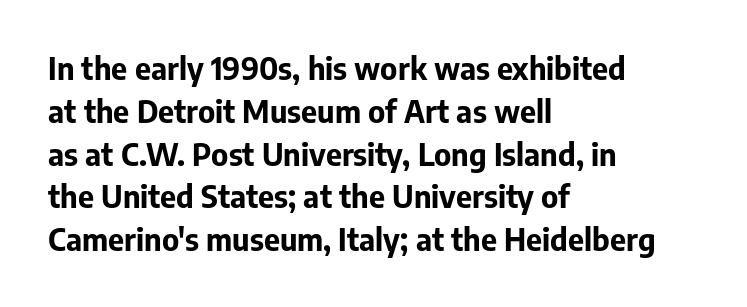
The image shows 31 px bold sans-serif type, upright; set left-aligned, normal line spacing (1.38x), normal letter spacing, not underlined; low stroke contrast and a medium x-height.
